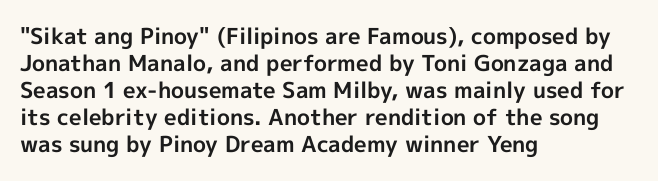
The image shows 22 px bold type, upright; set left-aligned, line spacing 1.23x, normal letter spacing, not underlined.
